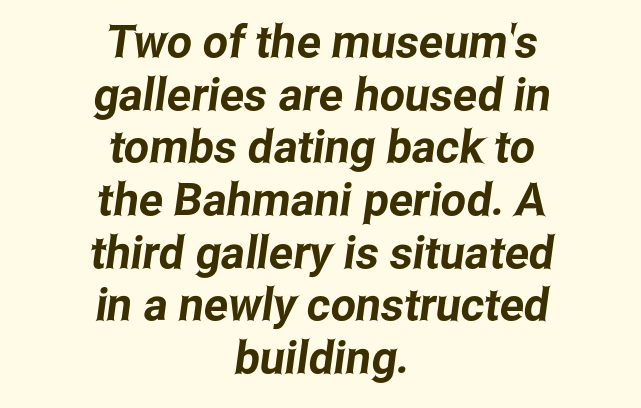
The gaps between neighbouring characters are ordinary and unremarkable. A typesetter would call this proportional, since set widths differ per character. The text block is weighted toward neither margin, spreading evenly from the middle. The strip under each line holds only bare page. Look at the bottom of the vertical strokes: they stop flat, with no serifs.
